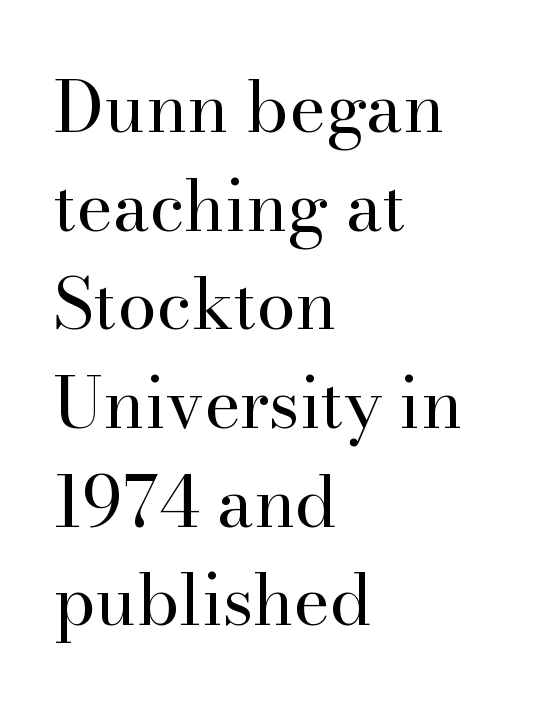
These lines were composed using upright roman letters. Short note: letters normally spaced. Summary of weight: not heavy and not bold. The leading is moderate, giving the passage an even texture. Each row of text sits above clean, open space.
